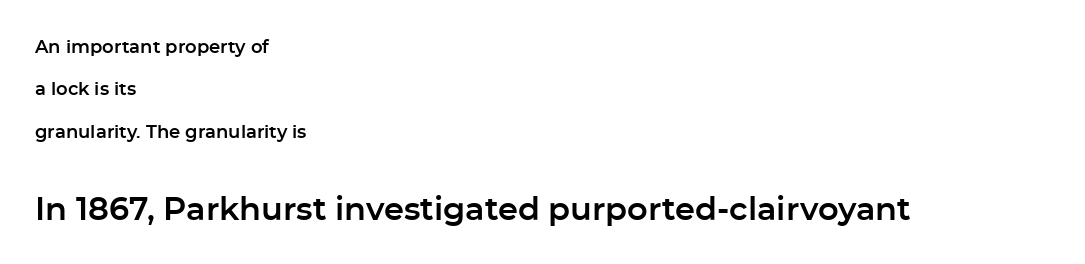
The image shows 32 px sans-serif type, upright; set left-aligned, loose line spacing (2.36x), normal letter spacing, not underlined; the second (bottom) block is 1.78x larger; low stroke contrast and a medium x-height.
